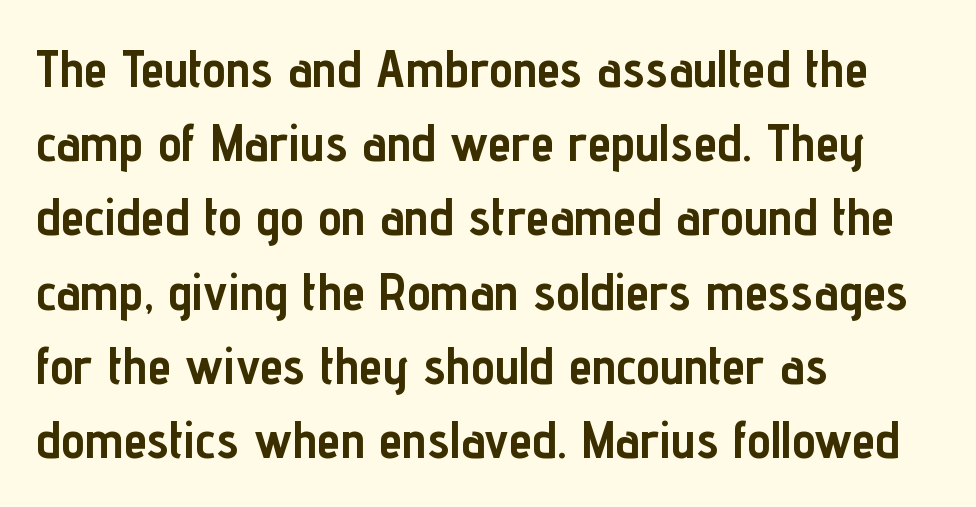
Q: Is the text bold? A: Yes.
Q: Is the text italic (slanted)? A: No, it is upright.
Q: Is the typeface a serif or a sans-serif typeface? A: Sans-serif.
Q: Is the text underlined? A: No.
Q: How is the paragraph aligned? A: Left-aligned.
Q: Is the spacing between letters normal or unusually wide? A: Normal.
Q: Is the spacing between lines tight, normal or loose? A: Normal.
Q: Width (condensed, normal, or wide)? A: Condensed.
Q: Stroke contrast? A: Low.
Q: x-height? A: Medium.
Q: Monospaced? A: No.
